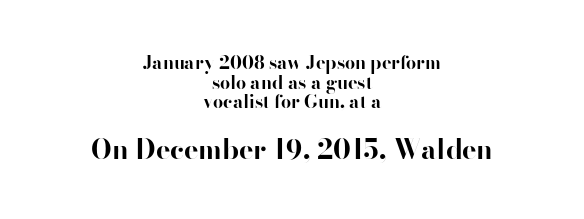
Q: Is the text bold? A: Yes.
Q: Is the text italic (slanted)? A: No, it is upright.
Q: Is the text underlined? A: No.
Q: How is the paragraph aligned? A: Centered.
Q: Is the spacing between letters normal or unusually wide? A: Normal.
Q: Is the spacing between lines tight, normal or loose? A: Tight.
Q: Which block of text is set in a larger size, the first (top) or the second (bottom)? A: The second (bottom) one.
